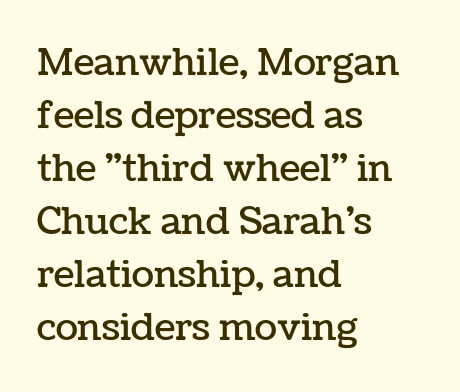
The image shows 37 px text type, upright; set left-aligned, normal line spacing (1.43x), normal letter spacing, not underlined; low stroke contrast and a medium x-height.
